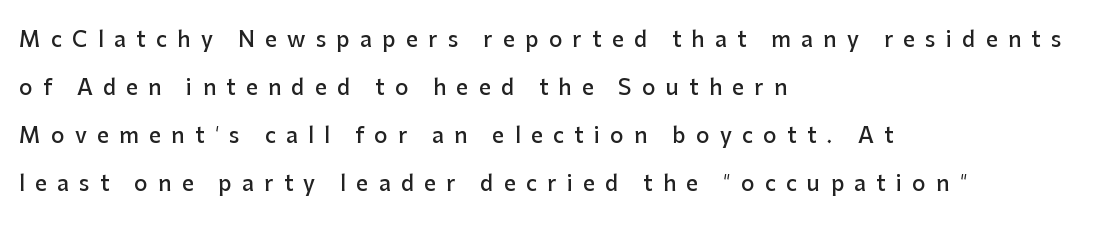
The image shows 21 px text type, upright; set left-aligned, loose line spacing (2.29x), unusually wide letter spacing (+0.49 em), not underlined.
